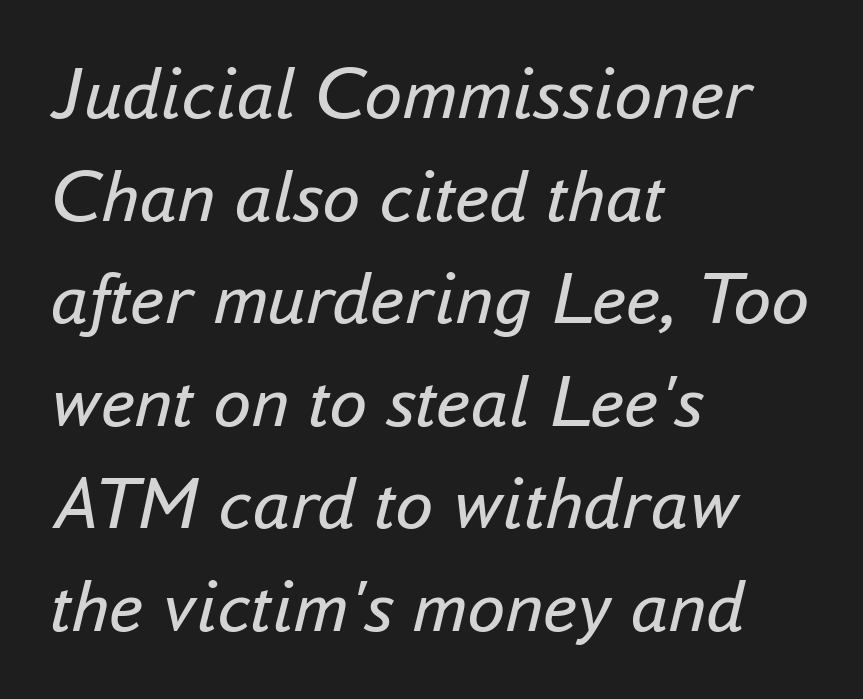
Q: Is the text bold? A: No.
Q: Is the text italic (slanted)? A: Yes, it leans right by about 16 degrees.
Q: Is the text underlined? A: No.
Q: How is the paragraph aligned? A: Left-aligned.
Q: Is the spacing between letters normal or unusually wide? A: Normal.
Q: Is the spacing between lines tight, normal or loose? A: Normal.
Q: Width (condensed, normal, or wide)? A: Normal.
Q: Stroke contrast? A: Low.
Q: x-height? A: Small.
Q: Monospaced? A: No.
